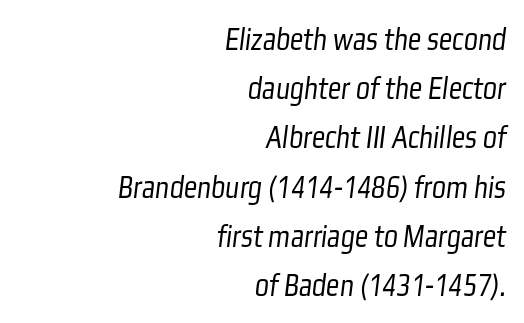
{"serif": "no", "bold": "no", "weight": "light", "width": "condensed", "stroke_contrast": "low", "x_height": "medium", "monospaced": "no", "underline": "no", "align": "right", "line_spacing": "normal", "line_spacing_ratio": 1.49, "letter_spacing": "normal", "letter_spacing_em": 0.0, "glyph_px": 33}
